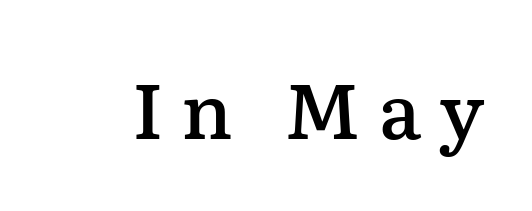
Q: Is the text bold? A: Semi-bold.
Q: Is the text italic (slanted)? A: No, it is upright.
Q: Is the typeface a serif or a sans-serif typeface? A: Serif.
Q: Is the text underlined? A: No.
Q: Is the spacing between letters normal or unusually wide? A: Unusually wide.
Q: Width (condensed, normal, or wide)? A: Normal.
Q: Stroke contrast? A: Low.
Q: x-height? A: Medium.
Q: Monospaced? A: No.
